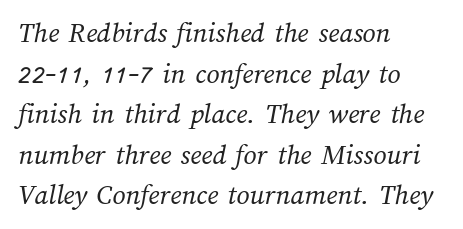
This sample keeps an unexceptional amount of space between lines. These glyphs show unthickened strokes, regular width or finer. Horizontal alignment here is leftward, the default for most running prose. Students, note that the glyphs here touch the page at normal intervals. The words here are not underlined. Each letter keeps its own natural width here, so spacing adapts to shape.
